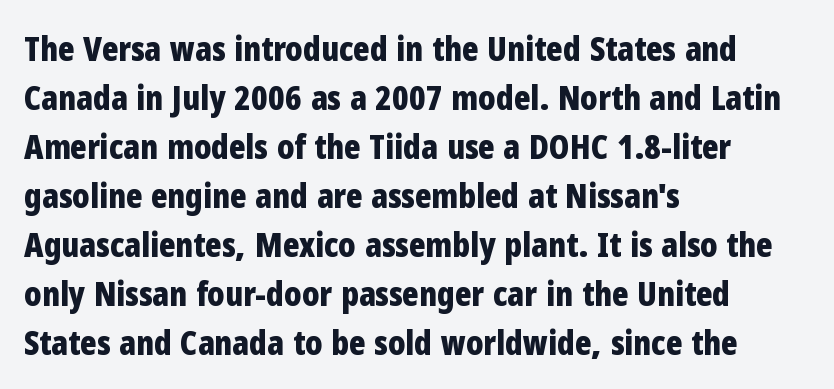
{"serif": "no", "italic": "no", "bold": "yes", "weight": "bold", "width": "condensed", "stroke_contrast": "low", "x_height": "medium", "monospaced": "no", "underline": "no", "align": "left", "line_spacing": "normal", "line_spacing_ratio": 1.44, "letter_spacing": "normal", "letter_spacing_em": 0.0, "glyph_px": 34}
